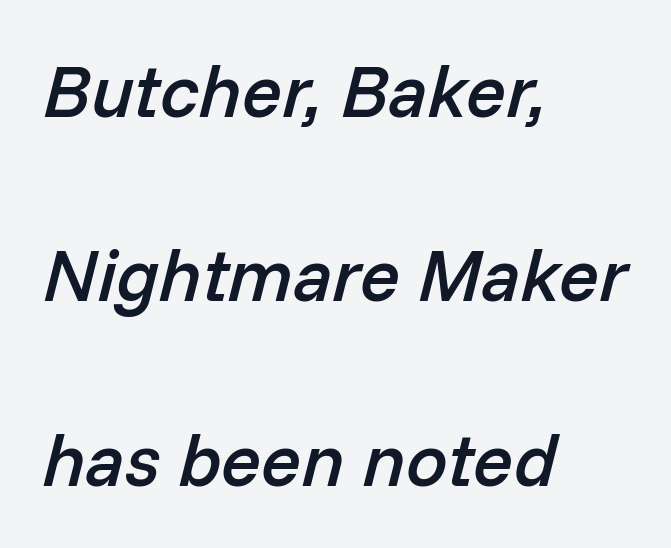
Q: Is the text bold? A: Semi-bold.
Q: Is the text italic (slanted)? A: Yes, it leans right by about 14 degrees.
Q: Is the text underlined? A: No.
Q: How is the paragraph aligned? A: Left-aligned.
Q: Is the spacing between letters normal or unusually wide? A: Normal.
Q: Is the spacing between lines tight, normal or loose? A: Loose.
Q: Width (condensed, normal, or wide)? A: Normal.
Q: Stroke contrast? A: Low.
Q: x-height? A: Medium.
Q: Monospaced? A: No.
